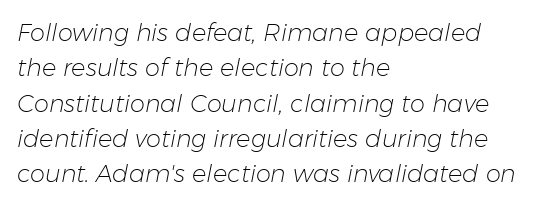
The image shows 24 px text type, italic (leaning right); set left-aligned, normal line spacing (1.47x), normal letter spacing, not underlined.
